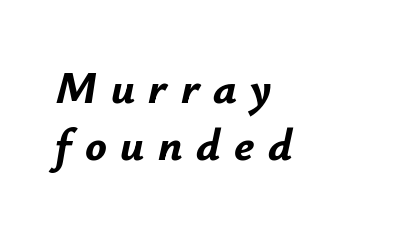
{"italic": "yes", "lean": "right", "slant_degrees": 12, "bold": "yes", "weight": "bold", "width": "normal", "stroke_contrast": "low", "x_height": "small", "monospaced": "no", "underline": "no", "align": "left", "line_spacing": "normal", "line_spacing_ratio": 1.27, "letter_spacing": "wide", "letter_spacing_em": 0.3, "glyph_px": 45}
